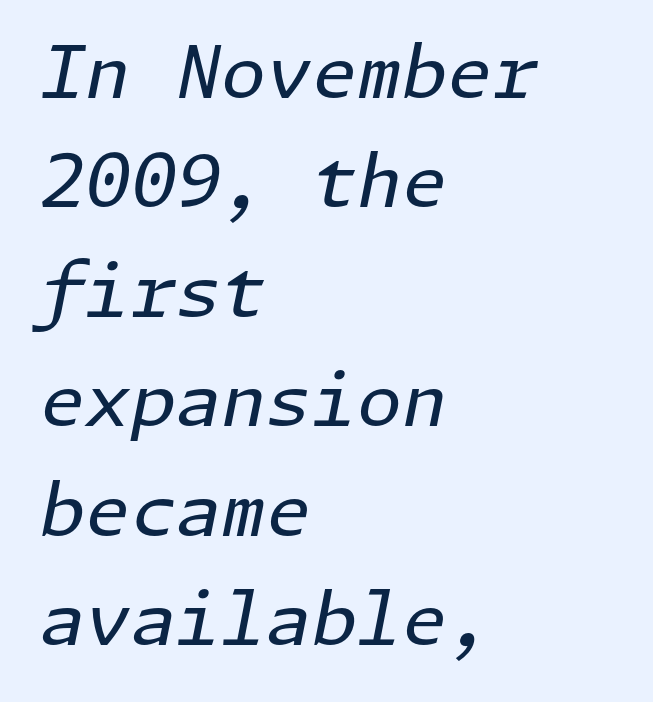
{"italic": "yes", "lean": "right", "slant_degrees": 11, "bold": "no", "weight": "regular", "width": "normal", "stroke_contrast": "low", "x_height": "medium", "underline": "no", "align": "left", "line_spacing": "normal", "line_spacing_ratio": 1.5, "letter_spacing": "normal", "letter_spacing_em": 0.0, "glyph_px": 73}
